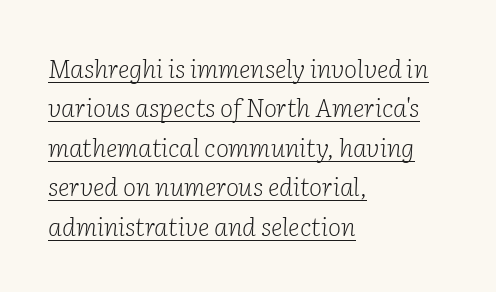
{"italic": "yes", "lean": "right", "slant_degrees": 2, "bold": "no", "underline": "yes", "align": "left", "line_spacing": "normal", "line_spacing_ratio": 1.58, "letter_spacing": "normal", "letter_spacing_em": 0.0, "glyph_px": 25}
